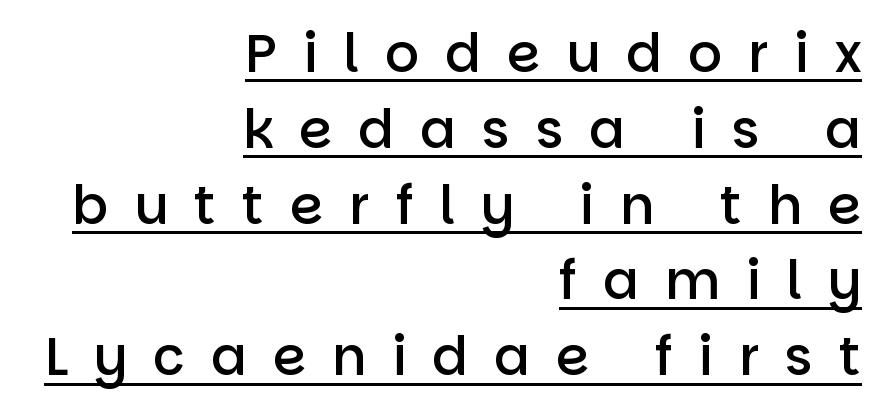
The image shows 53 px semibold sans-serif type, upright; set right-aligned, normal line spacing (1.43x), unusually wide letter spacing (+0.49 em), underlined; low stroke contrast and a large x-height.
